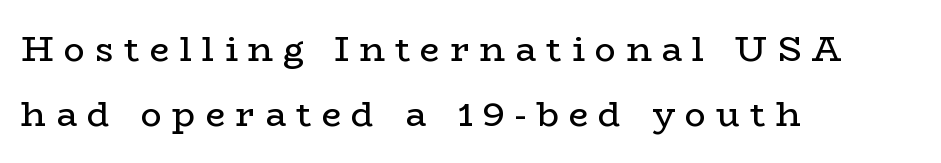
The image shows 35 px regular-weight, wide serif type, upright; set left-aligned, line spacing 1.86x, unusually wide letter spacing (+0.29 em), not underlined; low stroke contrast and a medium x-height.
